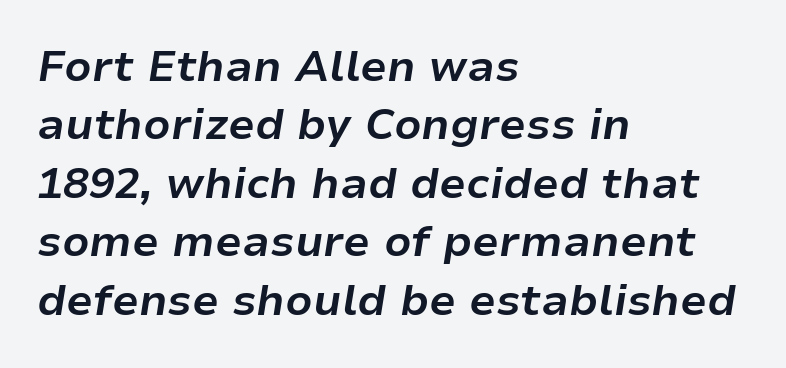
{"italic": "yes", "lean": "right", "slant_degrees": 9, "bold": "yes", "weight": "bold", "width": "normal", "stroke_contrast": "low", "x_height": "medium", "monospaced": "no", "underline": "no", "align": "left", "line_spacing": "normal", "line_spacing_ratio": 1.36, "letter_spacing": "normal", "letter_spacing_em": 0.0, "glyph_px": 43}
